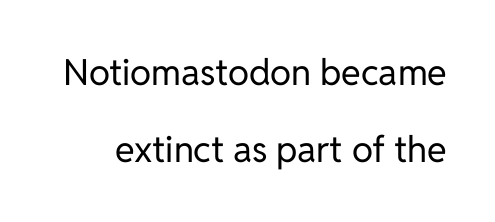
Q: Is the text bold? A: No.
Q: Is the text italic (slanted)? A: No, it is upright.
Q: Is the typeface a serif or a sans-serif typeface? A: Sans-serif.
Q: Is the text underlined? A: No.
Q: Is the spacing between letters normal or unusually wide? A: Normal.
Q: Is the spacing between lines tight, normal or loose? A: Loose.
Q: Width (condensed, normal, or wide)? A: Normal.
Q: Stroke contrast? A: Low.
Q: x-height? A: Medium.
Q: Monospaced? A: No.
